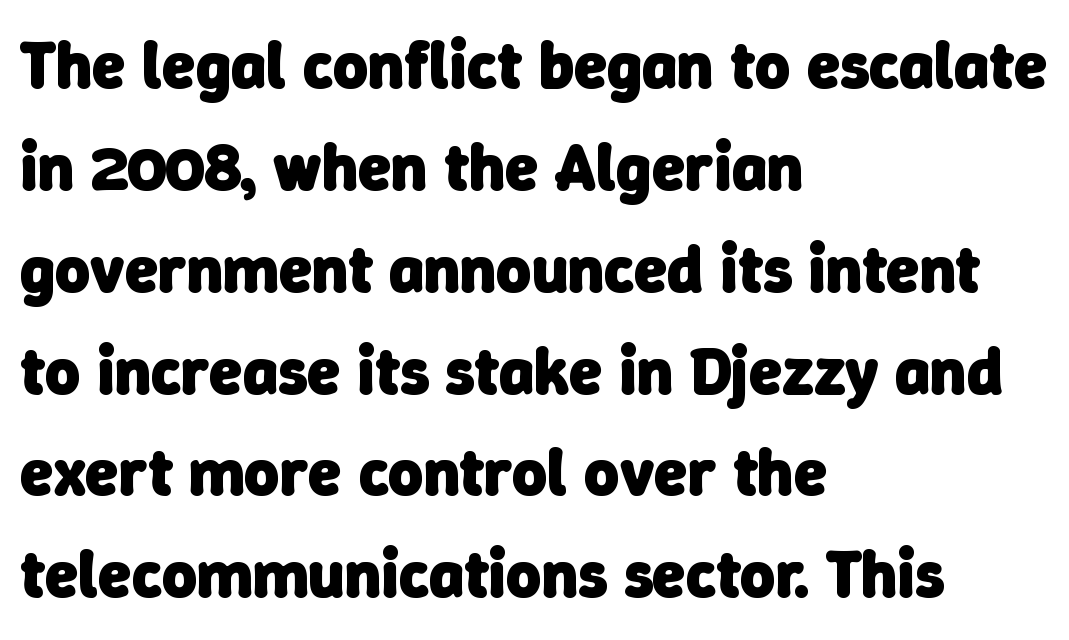
The image shows 67 px heavy sans-serif type; set left-aligned, normal line spacing (1.52x), normal letter spacing, not underlined; low stroke contrast and a medium x-height.
